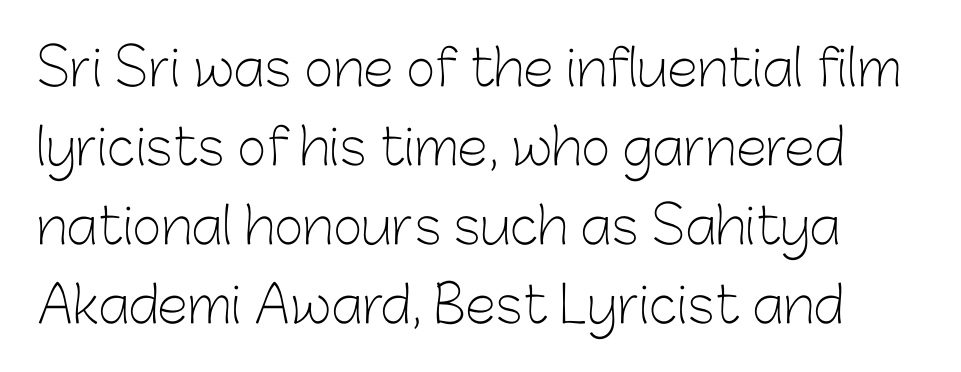
{"serif": "no", "italic": "no", "bold": "no", "weight": "light", "width": "normal", "stroke_contrast": "low", "x_height": "medium", "monospaced": "no", "underline": "no", "line_spacing": "normal", "line_spacing_ratio": 1.58, "letter_spacing": "normal", "letter_spacing_em": 0.0, "glyph_px": 50}
